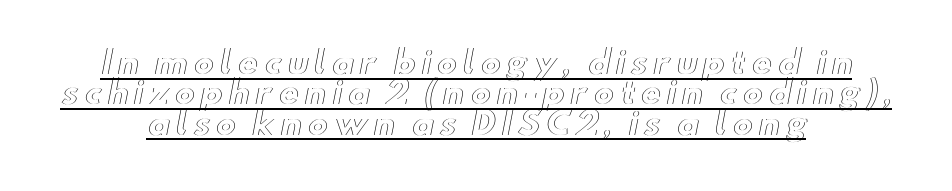
Q: Is the text italic (slanted)? A: Yes.
Q: Is the text underlined? A: Yes.
Q: How is the paragraph aligned? A: Centered.
Q: Is the spacing between lines tight, normal or loose? A: Tight.
Q: Width (condensed, normal, or wide)? A: Wide.
Q: x-height? A: Small.
Q: Monospaced? A: No.
